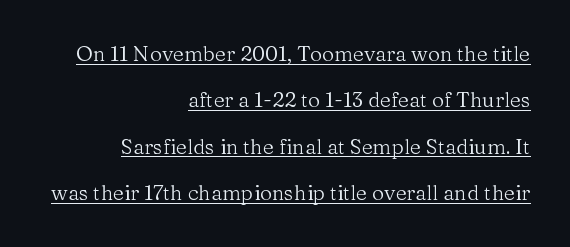
{"italic": "no", "bold": "no", "underline": "yes", "align": "right", "line_spacing": "loose", "line_spacing_ratio": 2.21, "letter_spacing": "normal", "letter_spacing_em": 0.0, "glyph_px": 21}
